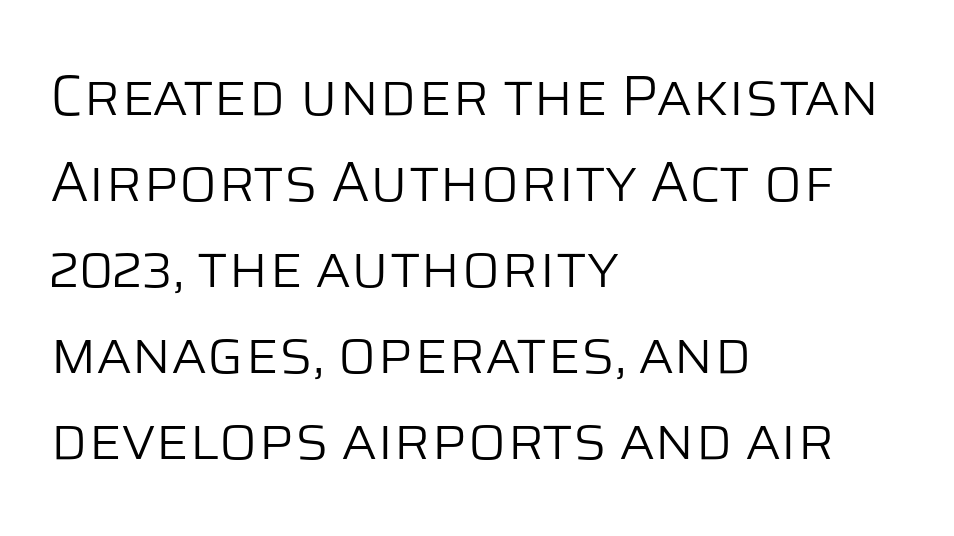
Vertical stems look standard width or narrower in stroke. The area under the type is left untouched. Upright lettering throughout. There is no visible air inserted between adjacent glyphs. Check where the strokes stop: nothing finishes them off — pure sans. The typesetter chose a ragged-right arrangement here.
